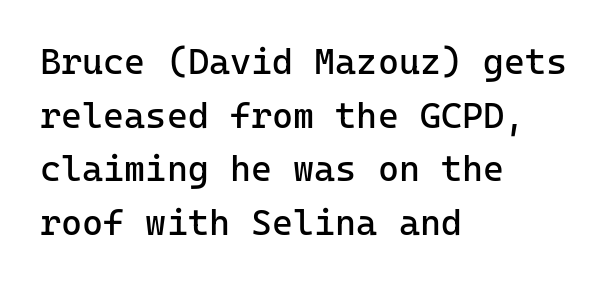
Q: Is the text bold? A: No.
Q: Is the text italic (slanted)? A: No, it is upright.
Q: Is the typeface a serif or a sans-serif typeface? A: Sans-serif.
Q: Is the text underlined? A: No.
Q: How is the paragraph aligned? A: Left-aligned.
Q: Is the spacing between letters normal or unusually wide? A: Normal.
Q: Is the spacing between lines tight, normal or loose? A: Normal.
Q: Width (condensed, normal, or wide)? A: Normal.
Q: Stroke contrast? A: Low.
Q: x-height? A: Medium.
